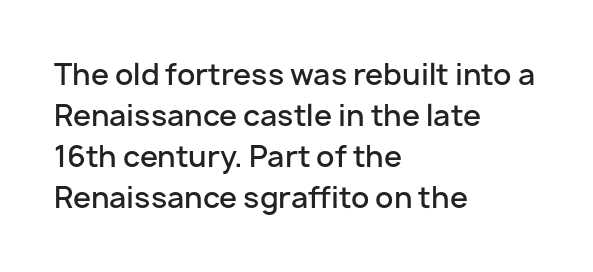
{"serif": "no", "italic": "no", "bold": "semi", "weight": "semibold", "width": "normal", "stroke_contrast": "low", "x_height": "medium", "monospaced": "no", "underline": "no", "align": "left", "line_spacing": "normal", "line_spacing_ratio": 1.41, "letter_spacing": "normal", "letter_spacing_em": 0.0, "glyph_px": 29}
